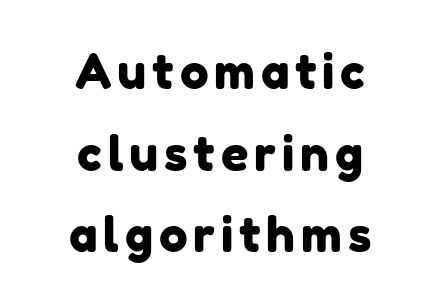
{"serif": "no", "width": "normal", "stroke_contrast": "low", "x_height": "medium", "monospaced": "no", "underline": "no", "align": "center", "line_spacing": "normal", "line_spacing_ratio": 1.7, "glyph_px": 48}
